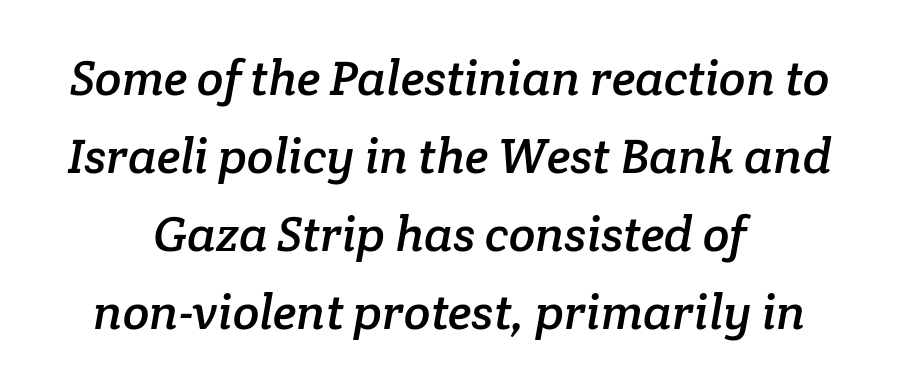
{"serif": "yes", "width": "normal", "stroke_contrast": "low", "x_height": "medium", "monospaced": "no", "underline": "no", "align": "center", "line_spacing": "normal", "line_spacing_ratio": 1.59, "letter_spacing": "normal", "letter_spacing_em": 0.0, "glyph_px": 49}
